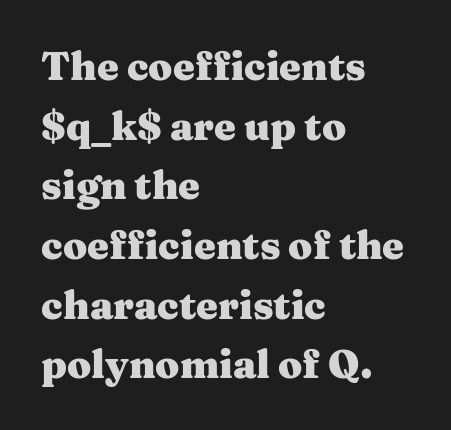
The image shows 39 px heavy, wide serif type, upright; set left-aligned, normal line spacing (1.53x), normal letter spacing, not underlined; medium stroke contrast and a medium x-height.
